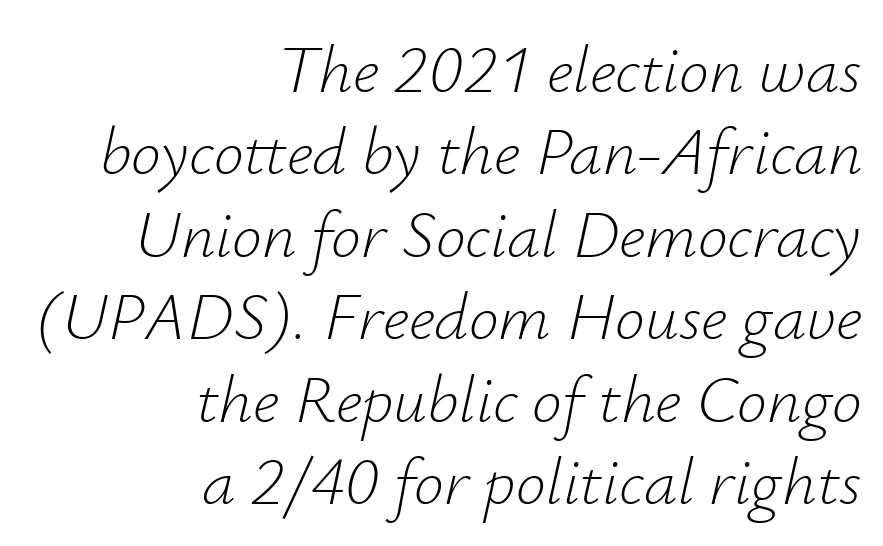
The image shows 67 px light type, italic (leaning right); set right-aligned, line spacing 1.23x, normal letter spacing, not underlined; low stroke contrast and a small x-height.
